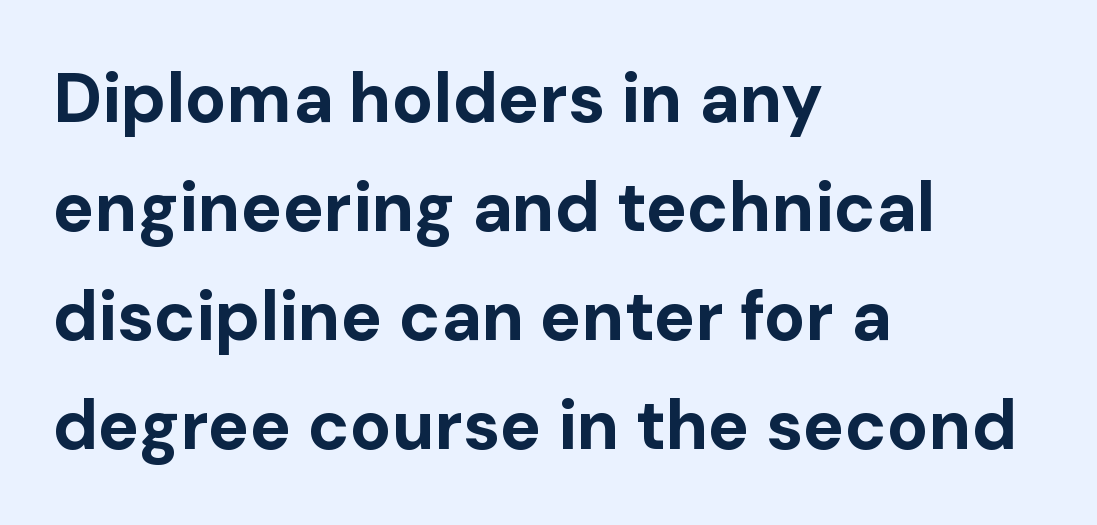
The image shows 69 px bold sans-serif type, upright; set left-aligned, normal line spacing (1.58x), normal letter spacing, not underlined; low stroke contrast and a medium x-height.
